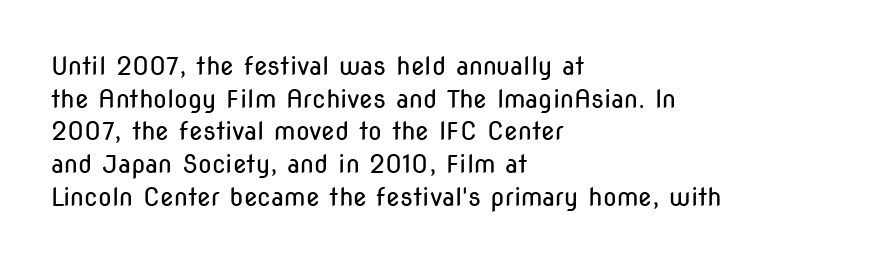
{"italic": "no", "bold": "no", "underline": "no", "align": "left", "line_spacing": "normal", "line_spacing_ratio": 1.31, "letter_spacing": "normal", "letter_spacing_em": 0.0, "glyph_px": 25}
